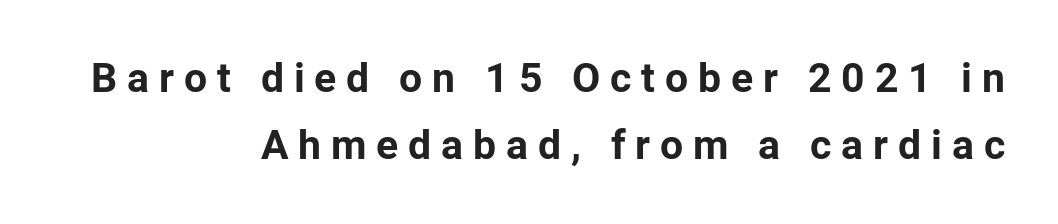
The letters carry no serifs — their stems end cleanly without finishing strokes. Compared with typical body copy, the letter spacing here is much looser. Ordinary non-slanted type is in use. Honestly, there is no underline to notice here at all. This sample has the flowing, uneven cadence of proportional lettering. The compositor pushed each line to the right boundary.
